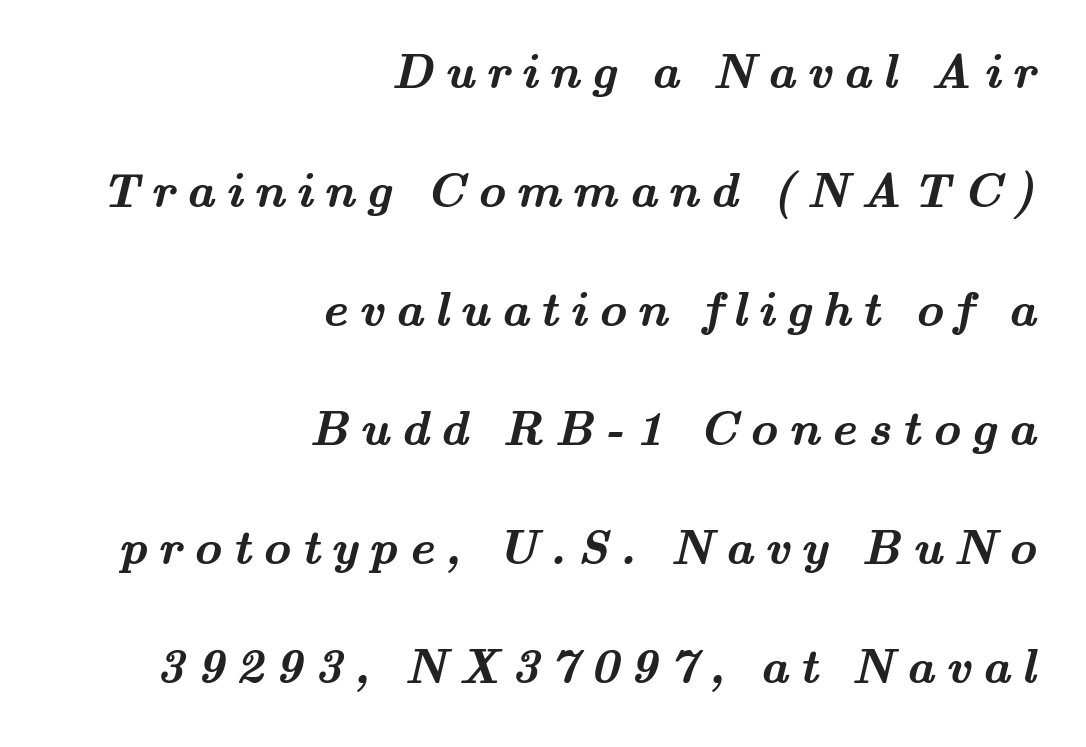
Q: Is the text bold? A: Yes.
Q: Is the typeface a serif or a sans-serif typeface? A: Serif.
Q: Is the text underlined? A: No.
Q: How is the paragraph aligned? A: Right-aligned.
Q: Is the spacing between letters normal or unusually wide? A: Unusually wide.
Q: Is the spacing between lines tight, normal or loose? A: Loose.
Q: Width (condensed, normal, or wide)? A: Wide.
Q: Stroke contrast? A: Medium.
Q: x-height? A: Small.
Q: Monospaced? A: No.
